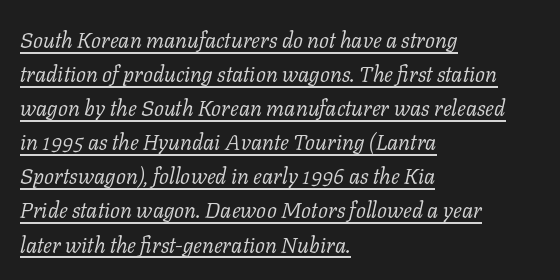
Q: Is the text bold? A: No.
Q: Is the text italic (slanted)? A: Yes, it leans right by about 11 degrees.
Q: Is the text underlined? A: Yes.
Q: How is the paragraph aligned? A: Left-aligned.
Q: Is the spacing between letters normal or unusually wide? A: Normal.
Q: Is the spacing between lines tight, normal or loose? A: Normal.
